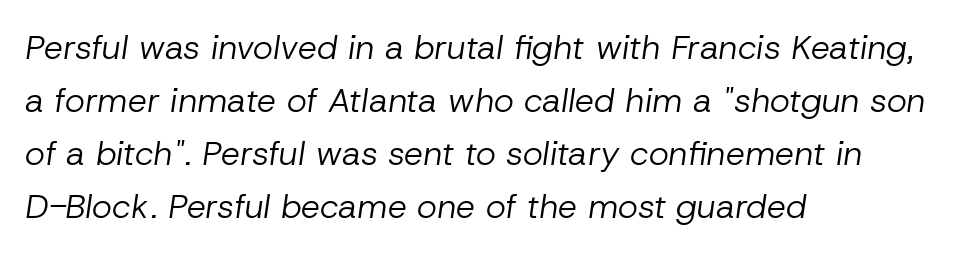
Summary of weight: not heavy and not bold. Slanted lettering throughout. This rendering features lettering with no underline. Each letter keeps its own natural width here, so spacing adapts to shape. This rendering uses left alignment, leaving the right contour irregular. Inter-character spacing is left at the font's built-in metrics.
